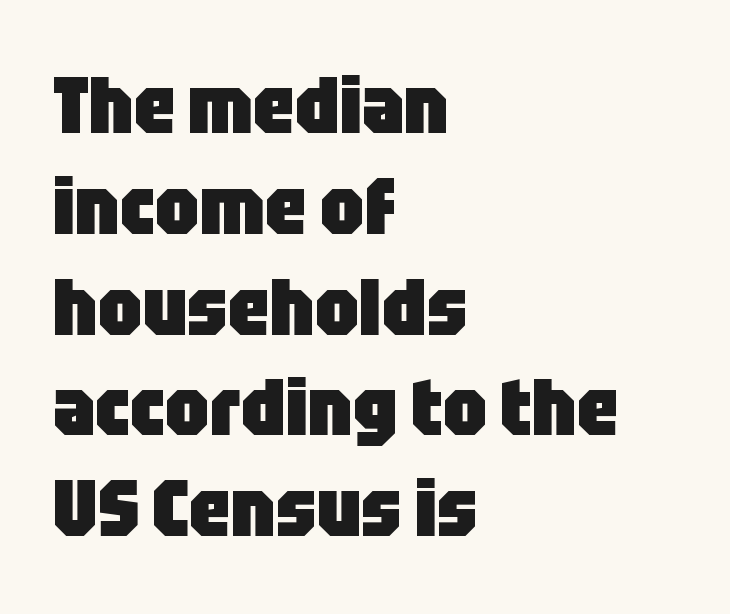
The image shows 80 px heavy, condensed sans-serif type, upright; set left-aligned, normal line spacing (1.26x), normal letter spacing, not underlined; low stroke contrast and a large x-height.
